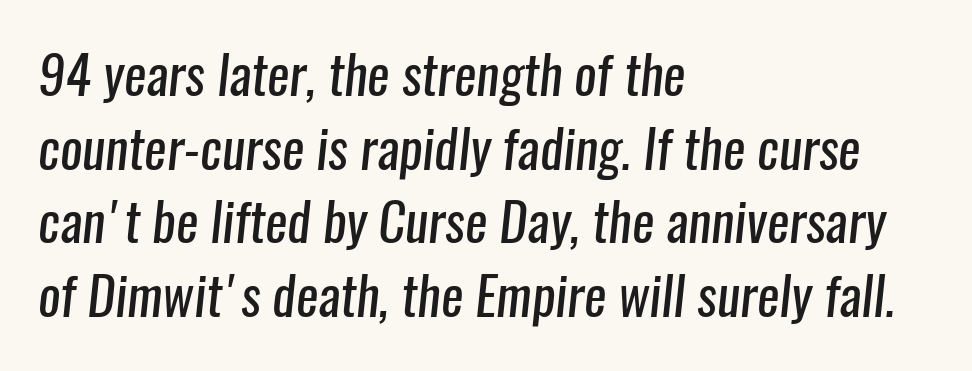
The type family on display is of the sans-serif kind. Summary of weight: not heavy and not bold. The passage shown is typed in a proportional face where columns would drift. A typesetter would call this leading conventional body-copy spacing. The paragraph shown leans on its left margin. Characters follow at the spacing the type designer built in.
